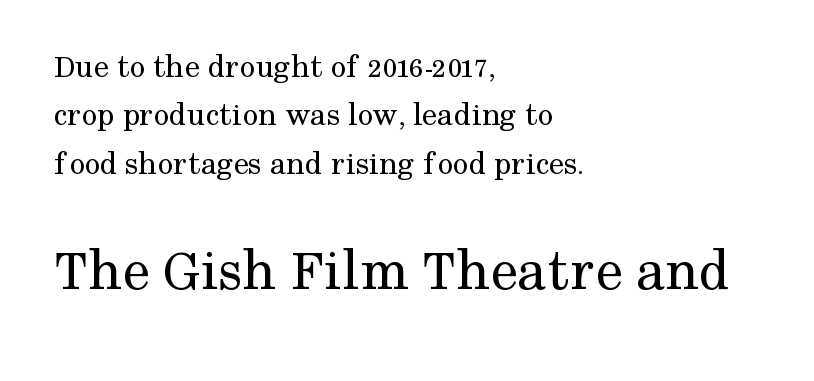
{"serif": "yes", "italic": "no", "bold": "no", "weight": "regular", "width": "normal", "stroke_contrast": "medium", "x_height": "medium", "monospaced": "no", "underline": "no", "align": "left", "line_spacing": "normal", "line_spacing_ratio": 1.42, "letter_spacing": "normal", "letter_spacing_em": 0.0, "larger_block": "second", "size_ratio": 1.76, "glyph_px": 60}
